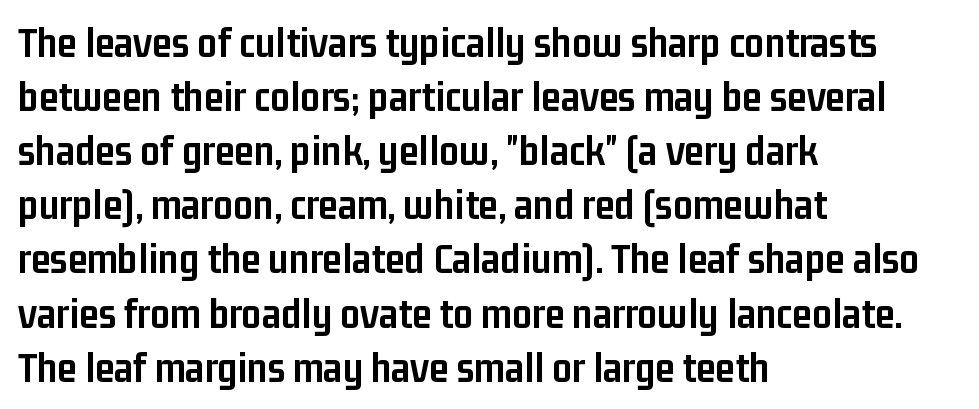
Decoration check: the copy has no underline. The font is running at its bold setting. Every character sits straight up, as roman type does. Examine the stroke ends and you'll find no serifs.
